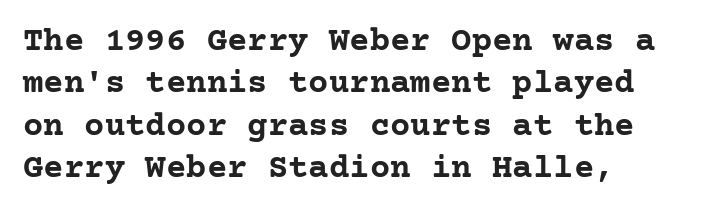
Q: Is the text bold? A: Yes.
Q: Is the text italic (slanted)? A: No, it is upright.
Q: Is the typeface a serif or a sans-serif typeface? A: Serif.
Q: Is the text underlined? A: No.
Q: How is the paragraph aligned? A: Left-aligned.
Q: Is the spacing between letters normal or unusually wide? A: Normal.
Q: Is the spacing between lines tight, normal or loose? A: Normal.
Q: Width (condensed, normal, or wide)? A: Normal.
Q: Stroke contrast? A: Low.
Q: x-height? A: Medium.
